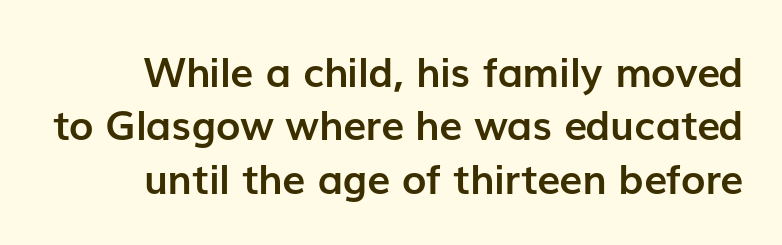
The image shows 41 px semibold sans-serif type, upright; set right-aligned, normal line spacing (1.3x), normal letter spacing, not underlined; low stroke contrast and a medium x-height.
